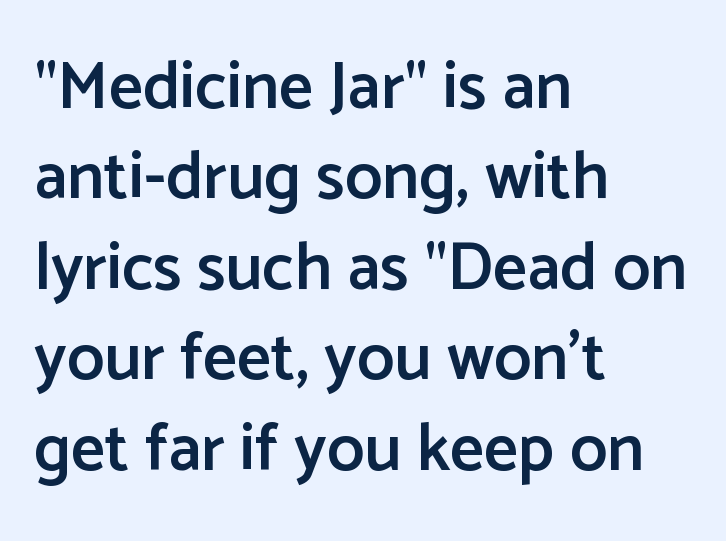
Honestly, the letter spacing is just normal — you wouldn't notice it. You could not count columns in this text — the font is proportionally spaced. A typesetter would mark this as roman, not italic. Each glyph is drawn with semibold strokes, heavier than normal yet not fully bold. A typesetter would label this face a sans. The rows are spaced the way most documents space them.
